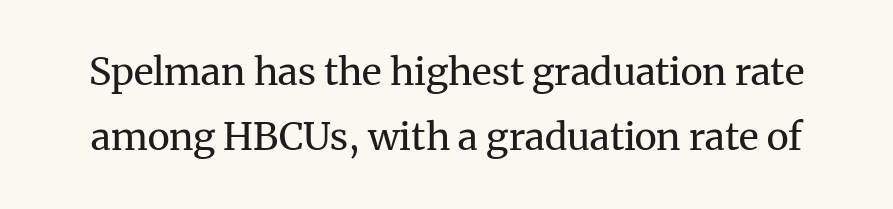
Q: Is the text bold? A: No.
Q: Is the text italic (slanted)? A: No, it is upright.
Q: Is the typeface a serif or a sans-serif typeface? A: Serif.
Q: Is the text underlined? A: No.
Q: Is the spacing between letters normal or unusually wide? A: Normal.
Q: Width (condensed, normal, or wide)? A: Normal.
Q: Stroke contrast? A: Medium.
Q: x-height? A: Medium.
Q: Monospaced? A: No.
